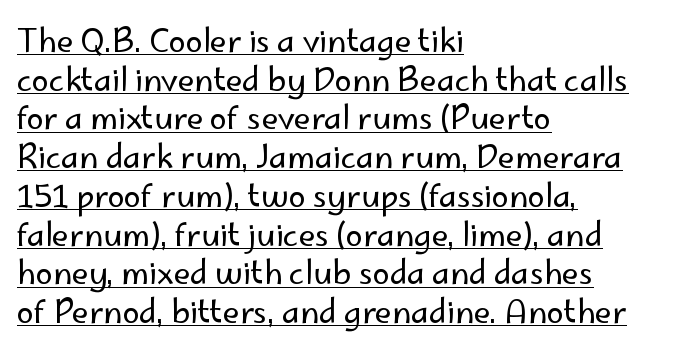
{"serif": "no", "italic": "no", "bold": "no", "weight": "regular", "width": "normal", "stroke_contrast": "low", "x_height": "small", "monospaced": "no", "underline": "yes", "align": "left", "line_spacing": "normal", "line_spacing_ratio": 1.25, "letter_spacing": "normal", "letter_spacing_em": 0.0, "glyph_px": 31}
